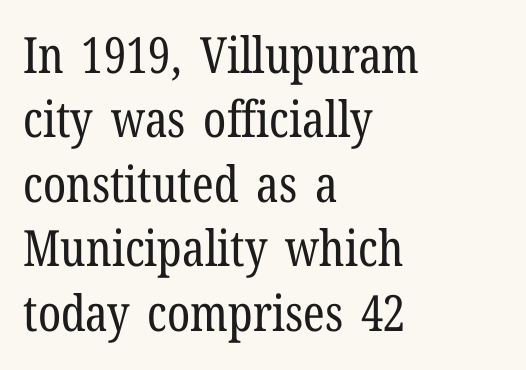
{"serif": "yes", "italic": "no", "bold": "no", "weight": "regular", "width": "condensed", "stroke_contrast": "low", "x_height": "medium", "monospaced": "no", "underline": "no", "align": "left", "line_spacing": "normal", "line_spacing_ratio": 1.29, "letter_spacing": "normal", "letter_spacing_em": 0.0, "glyph_px": 50}
